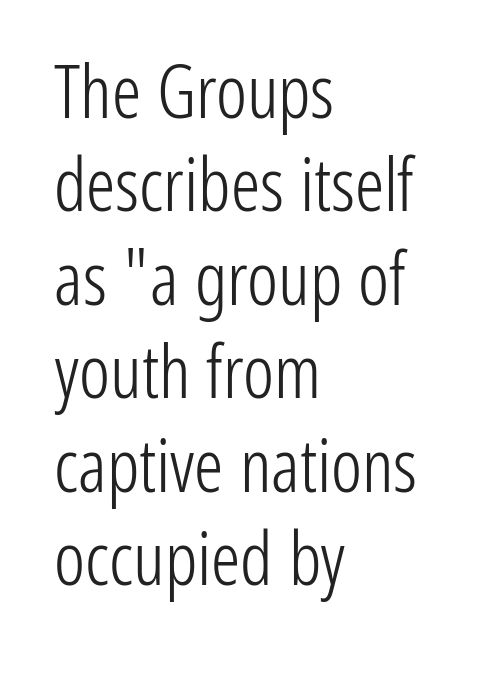
Bare-footed words on every line. Stems and bowls with no extra thickness — not bold. Is this a fixed-width face? No — the glyphs have proportional, varying widths. Compared with a centered layout, this one pins lines to the left instead. You can tell it's not italic because the verticals are truly vertical.
